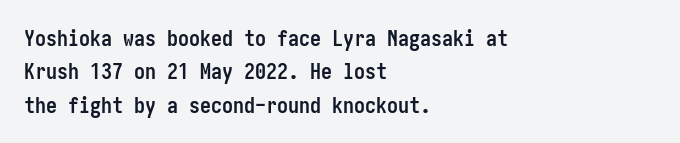
The strip under each line holds only bare page. Between one letter and the next there's only the usual sliver of space. Is there any slant? The stems are plumb. Plenty of ink on the page — the face is bold. Leading matches the norm, producing a regular column.
